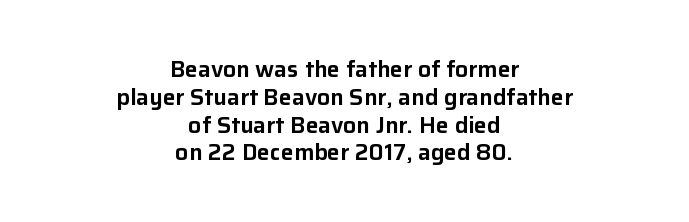
{"italic": "no", "underline": "no", "align": "center", "line_spacing_ratio": 1.21, "letter_spacing": "normal", "letter_spacing_em": 0.0, "glyph_px": 23}
